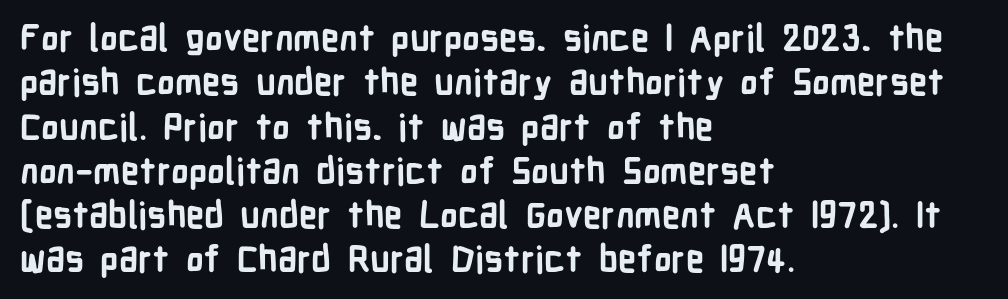
Weight: bold. The baseline area is clear. The typeface chosen for these lines omits serifs. This sample uses plain, unmodified letter spacing. A student would call this left alignment; a typographer would say flush left, rag right. In terms of posture, this sample is upright.
